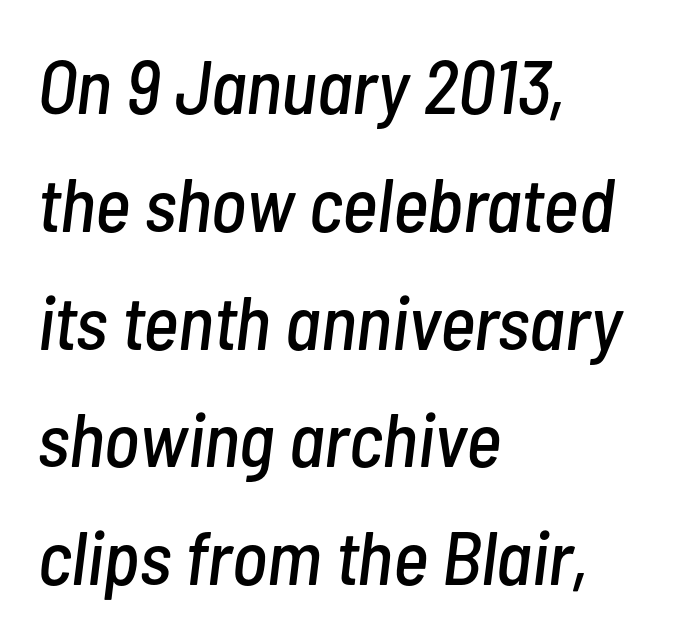
Q: Is the text italic (slanted)? A: Yes, it leans right by about 7 degrees.
Q: Is the text underlined? A: No.
Q: How is the paragraph aligned? A: Left-aligned.
Q: Is the spacing between letters normal or unusually wide? A: Normal.
Q: Is the spacing between lines tight, normal or loose? A: Normal.
Q: Width (condensed, normal, or wide)? A: Condensed.
Q: Stroke contrast? A: Low.
Q: x-height? A: Medium.
Q: Monospaced? A: No.
